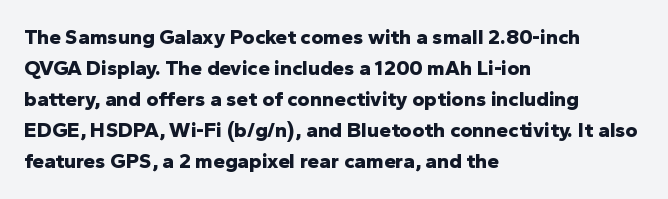
The image shows 21 px bold type, upright; set left-aligned, normal line spacing (1.48x), normal letter spacing, not underlined.
